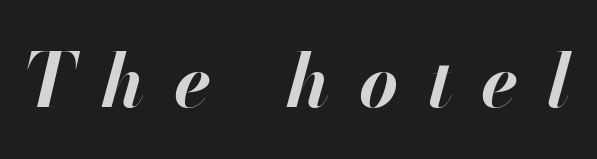
{"italic": "yes", "lean": "right", "slant_degrees": 13, "bold": "yes", "weight": "bold", "width": "normal", "stroke_contrast": "high", "x_height": "small", "monospaced": "no", "underline": "no", "letter_spacing": "wide", "letter_spacing_em": 0.38, "glyph_px": 75}
